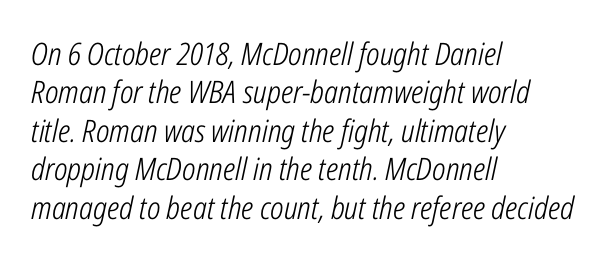
Q: Is the text bold? A: No.
Q: Is the text italic (slanted)? A: Yes, it leans right by about 12 degrees.
Q: Is the text underlined? A: No.
Q: How is the paragraph aligned? A: Left-aligned.
Q: Is the spacing between letters normal or unusually wide? A: Normal.
Q: Width (condensed, normal, or wide)? A: Condensed.
Q: Stroke contrast? A: Low.
Q: x-height? A: Medium.
Q: Monospaced? A: No.
